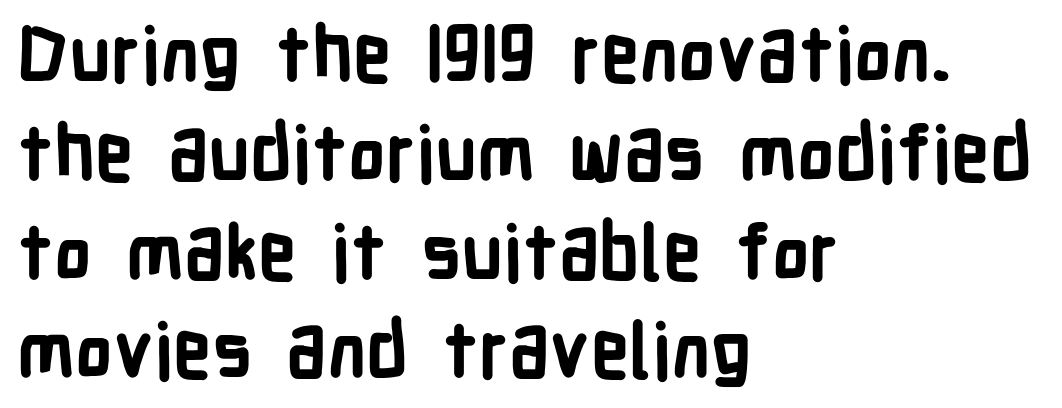
Only glyphs here, with clear space below each row. Summary of vertical rhythm: regular, with standard interline spacing. This sample uses a sans-serif face. Nothing unusual about the tracking: characters are spaced as the font intends.
